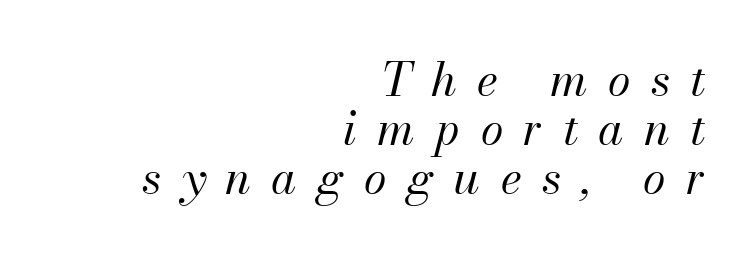
{"italic": "yes", "lean": "right", "slant_degrees": 13, "bold": "no", "weight": "regular", "width": "normal", "stroke_contrast": "medium", "x_height": "small", "monospaced": "no", "underline": "no", "align": "right", "line_spacing": "tight", "line_spacing_ratio": 1.06, "letter_spacing": "wide", "letter_spacing_em": 0.44, "glyph_px": 46}
